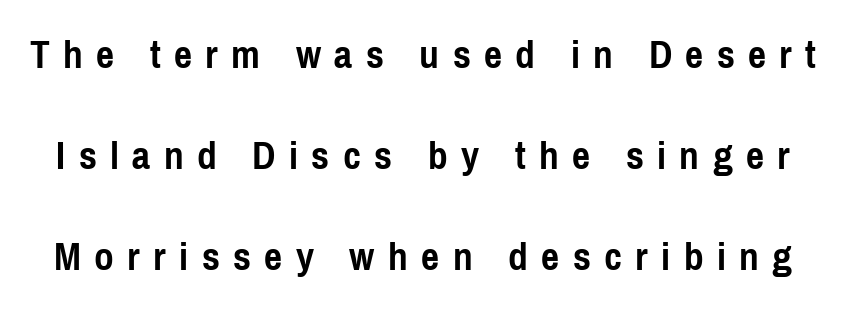
Letter spacing: wide. Think of a printed novel: that variable character pitch is what you see here. I'd call this a sans setting — the letters go barefoot. Glance below the letters and you will spot only blank space. The type sits square on the baseline with zero lean.
